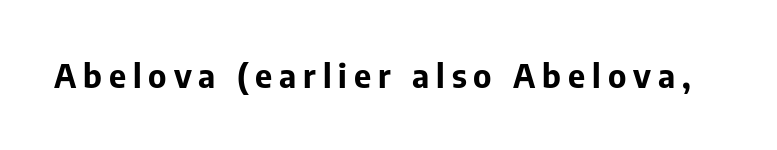
{"serif": "no", "italic": "no", "bold": "yes", "weight": "bold", "width": "normal", "stroke_contrast": "low", "x_height": "medium", "monospaced": "no", "underline": "no", "letter_spacing": "wide", "letter_spacing_em": 0.21, "glyph_px": 33}
